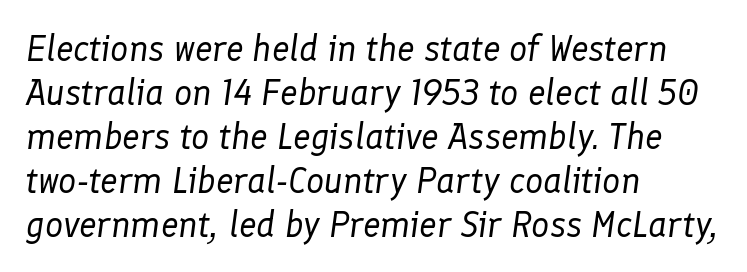
{"italic": "yes", "lean": "right", "slant_degrees": 8, "bold": "no", "weight": "regular", "width": "normal", "stroke_contrast": "low", "x_height": "medium", "monospaced": "no", "underline": "no", "align": "left", "line_spacing_ratio": 1.22, "letter_spacing": "normal", "letter_spacing_em": 0.0, "glyph_px": 36}
